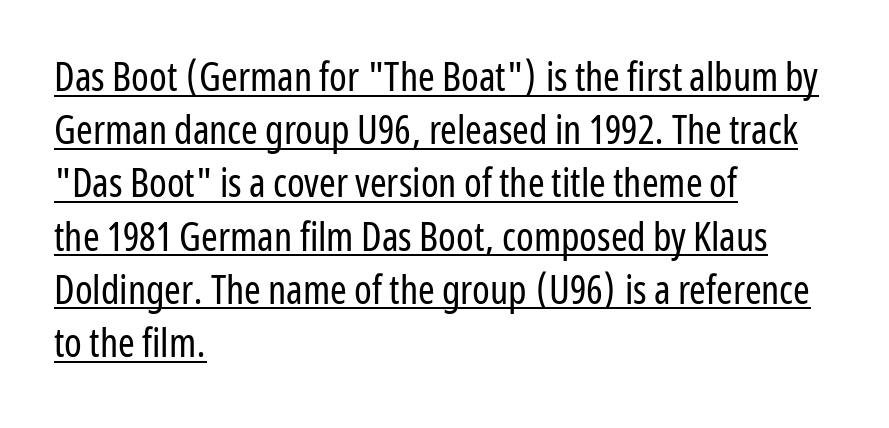
{"serif": "no", "italic": "no", "bold": "no", "weight": "regular", "width": "condensed", "stroke_contrast": "low", "x_height": "medium", "monospaced": "no", "underline": "yes", "align": "left", "line_spacing": "normal", "line_spacing_ratio": 1.33, "letter_spacing": "normal", "letter_spacing_em": 0.0, "glyph_px": 40}
